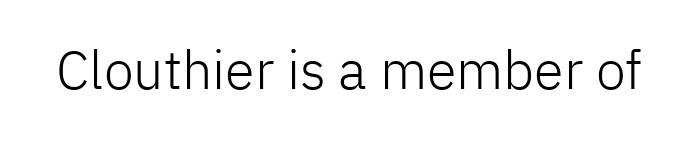
The image shows 54 px light sans-serif type, upright; set normal letter spacing, not underlined; low stroke contrast and a medium x-height.
